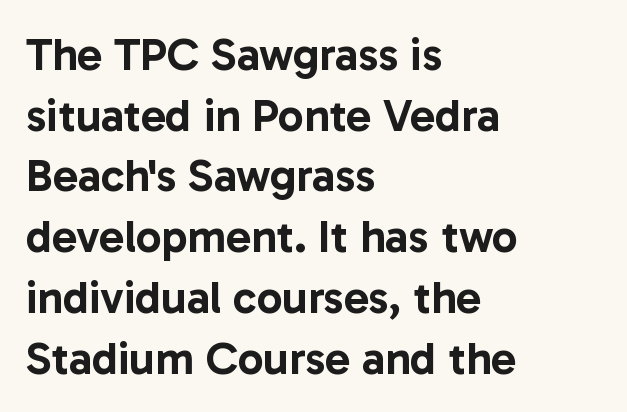
The image shows 46 px sans-serif type, upright; set left-aligned, normal line spacing (1.32x), normal letter spacing, not underlined; low stroke contrast and a medium x-height.
